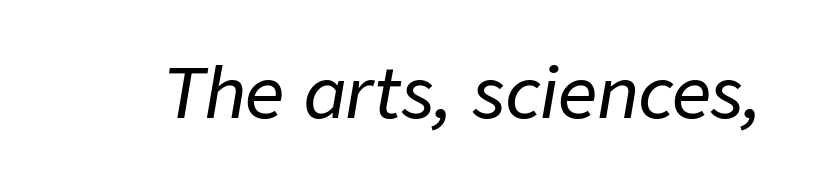
{"italic": "yes", "lean": "right", "slant_degrees": 9, "width": "normal", "stroke_contrast": "low", "x_height": "medium", "monospaced": "no", "underline": "no", "letter_spacing": "normal", "letter_spacing_em": 0.0, "glyph_px": 69}
